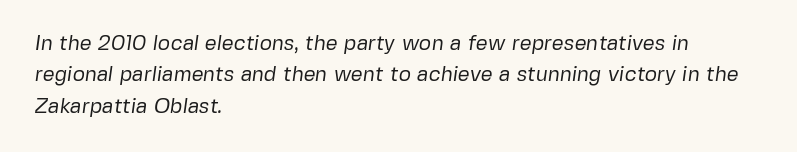
Horizontal alignment here is leftward, the default for most running prose. Inter-character spacing is left at the font's built-in metrics. The typeface has the unassuming heft of standard copy or less. Descender tails drop into unmarked territory. This sample keeps an unexceptional amount of space between lines.
